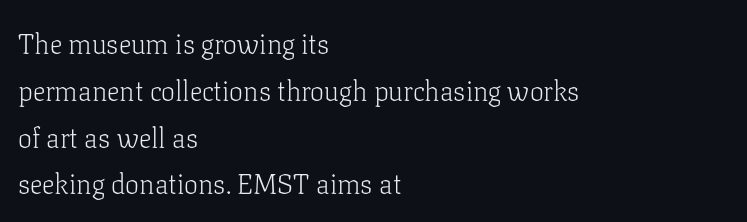
Q: Is the text bold? A: No.
Q: Is the text italic (slanted)? A: No, it is upright.
Q: Is the typeface a serif or a sans-serif typeface? A: Serif.
Q: Is the text underlined? A: No.
Q: How is the paragraph aligned? A: Left-aligned.
Q: Is the spacing between letters normal or unusually wide? A: Normal.
Q: Is the spacing between lines tight, normal or loose? A: Normal.
Q: Width (condensed, normal, or wide)? A: Normal.
Q: Stroke contrast? A: Low.
Q: x-height? A: Medium.
Q: Monospaced? A: No.
